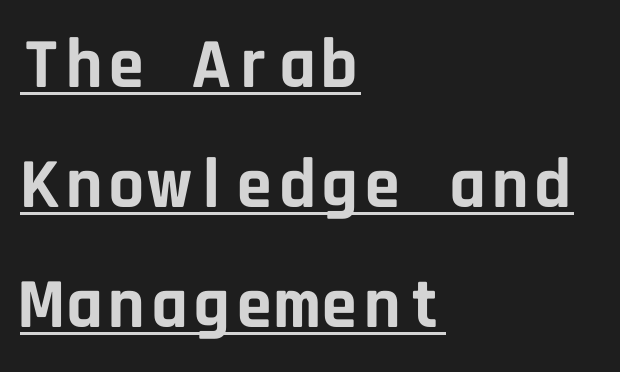
The image shows 71 px bold sans-serif type, upright, monospaced; set left-aligned, normal line spacing (1.69x), normal letter spacing, underlined; low stroke contrast and a large x-height.
